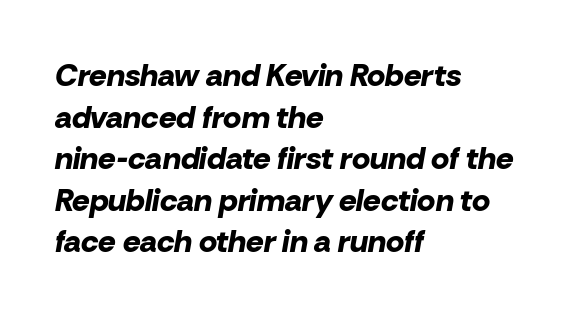
The image shows 31 px bold type, italic (leaning right); set left-aligned, normal line spacing (1.34x), normal letter spacing, not underlined; low stroke contrast and a medium x-height.
